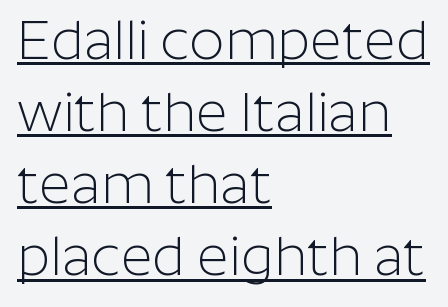
A classic flush-left, rag-right setting is used for this passage. Every character sits straight up, as roman type does. This block has exactly the height ordinary leading produces. Look at the tracking — it's just the regular setting, nothing added. The letters advance in unequal steps, a hallmark of proportional type.
